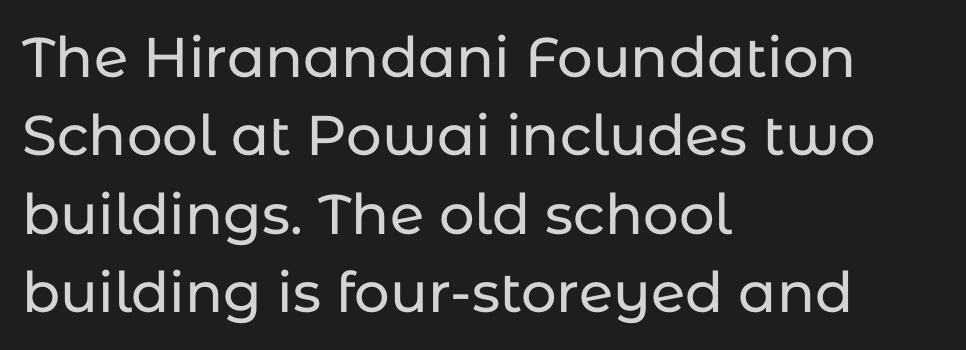
Nope, not italic — everything's standing straight. The foot of each line stays bare and open. Each letter keeps its own natural width here, so spacing adapts to shape. Caption: standard tracking, unaltered.
